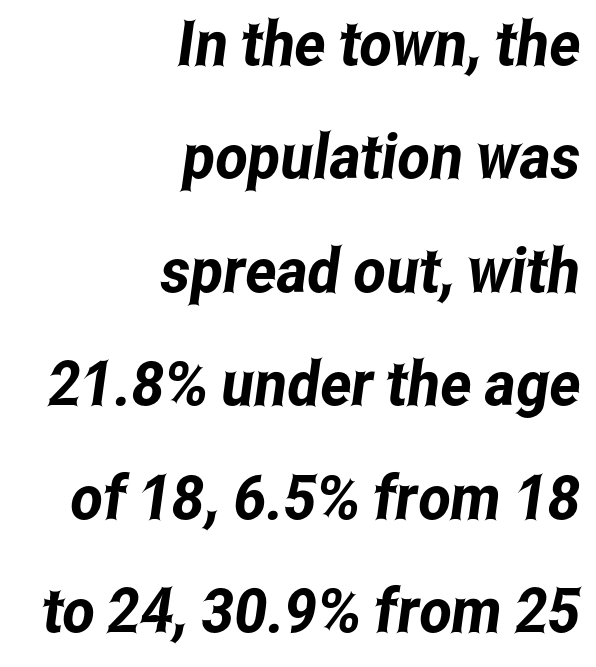
{"serif": "no", "width": "condensed", "stroke_contrast": "low", "x_height": "medium", "monospaced": "no", "underline": "no", "align": "right", "line_spacing_ratio": 1.83, "letter_spacing": "normal", "letter_spacing_em": 0.0, "glyph_px": 62}
